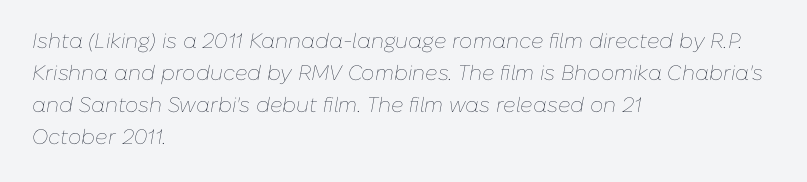
Q: Is the text bold? A: No.
Q: Is the text italic (slanted)? A: Yes, it leans right by about 10 degrees.
Q: Is the text underlined? A: No.
Q: How is the paragraph aligned? A: Left-aligned.
Q: Is the spacing between letters normal or unusually wide? A: Normal.
Q: Is the spacing between lines tight, normal or loose? A: Normal.
